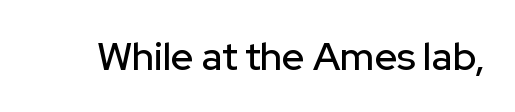
{"serif": "no", "italic": "no", "width": "normal", "stroke_contrast": "low", "x_height": "medium", "monospaced": "no", "underline": "no", "letter_spacing": "normal", "letter_spacing_em": 0.0, "glyph_px": 39}
